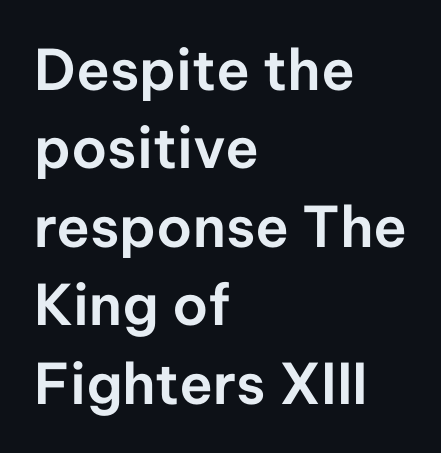
Nope, not italic — everything's standing straight. The foot of each line stays bare and open. Each letter keeps its own natural width here, so spacing adapts to shape. Caption: standard tracking, unaltered.
